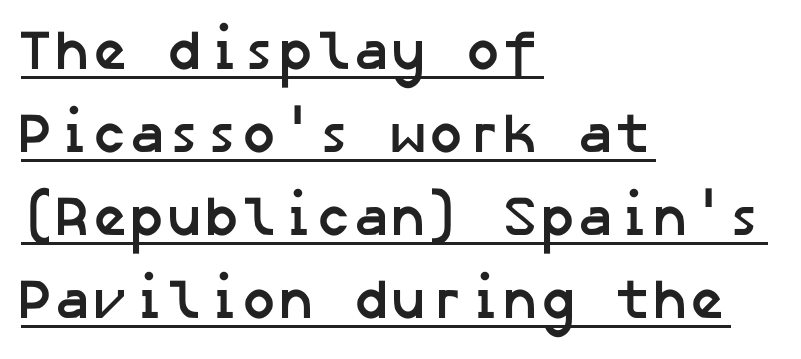
The image shows 56 px semibold sans-serif type; set left-aligned, normal line spacing (1.48x), normal letter spacing, underlined; low stroke contrast and a medium x-height.
